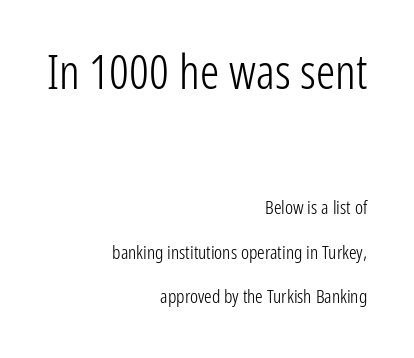
The image shows 48 px light, condensed sans-serif type, upright; set right-aligned, loose line spacing (2.33x), normal letter spacing, not underlined; the first (top) block is 2.53x larger; low stroke contrast and a medium x-height.
